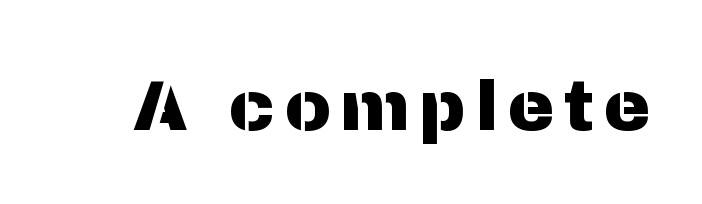
Check the space under the baseline: it is left empty. The letters advance in unequal steps, a hallmark of proportional type. The font's upright variant was chosen for this text. Typographically, this falls in the sans-serif category.
